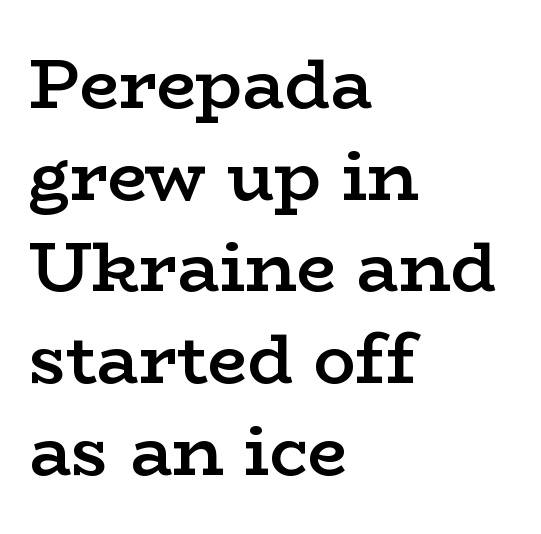
Q: Is the text bold? A: Semi-bold.
Q: Is the text italic (slanted)? A: No, it is upright.
Q: Is the typeface a serif or a sans-serif typeface? A: Serif.
Q: Is the text underlined? A: No.
Q: How is the paragraph aligned? A: Left-aligned.
Q: Is the spacing between letters normal or unusually wide? A: Normal.
Q: Is the spacing between lines tight, normal or loose? A: Normal.
Q: Width (condensed, normal, or wide)? A: Wide.
Q: Stroke contrast? A: Low.
Q: x-height? A: Medium.
Q: Monospaced? A: No.
